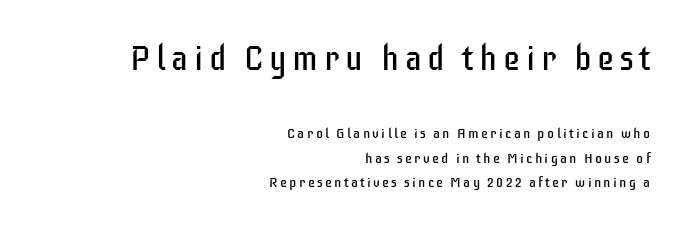
{"serif": "no", "italic": "no", "bold": "no", "weight": "regular", "width": "condensed", "stroke_contrast": "low", "x_height": "large", "monospaced": "no", "underline": "no", "align": "right", "line_spacing_ratio": 1.74, "larger_block": "first", "size_ratio": 2.43, "glyph_px": 34}
